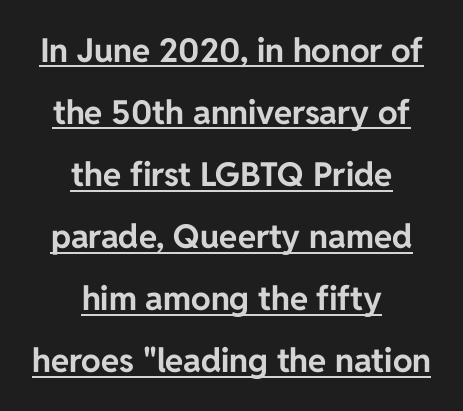
Honestly, the letter spacing is just normal — you wouldn't notice it. In terms of weight, the rendering is a true, heavy bold. Is this a fixed-width face? No — the glyphs have proportional, varying widths. Posture: vertical.
